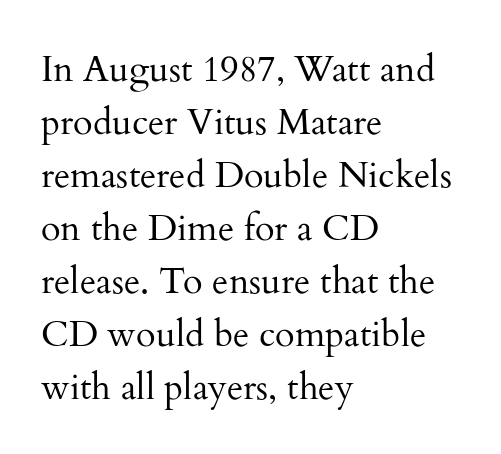
{"serif": "yes", "italic": "no", "bold": "no", "weight": "regular", "width": "normal", "stroke_contrast": "medium", "x_height": "small", "monospaced": "no", "underline": "no", "align": "left", "line_spacing": "normal", "line_spacing_ratio": 1.47, "letter_spacing": "normal", "letter_spacing_em": 0.0, "glyph_px": 36}
